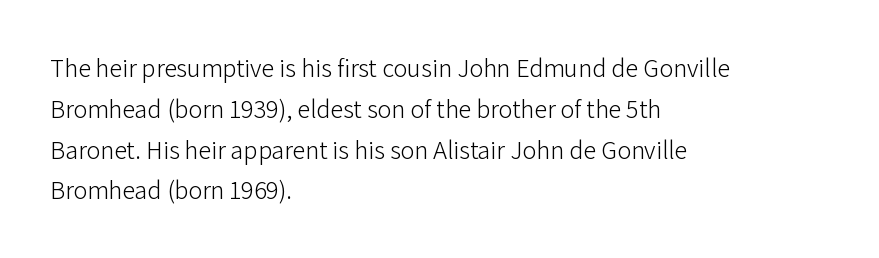
Q: Is the text bold? A: No.
Q: Is the text italic (slanted)? A: No, it is upright.
Q: Is the text underlined? A: No.
Q: How is the paragraph aligned? A: Left-aligned.
Q: Is the spacing between letters normal or unusually wide? A: Normal.
Q: Is the spacing between lines tight, normal or loose? A: Normal.
